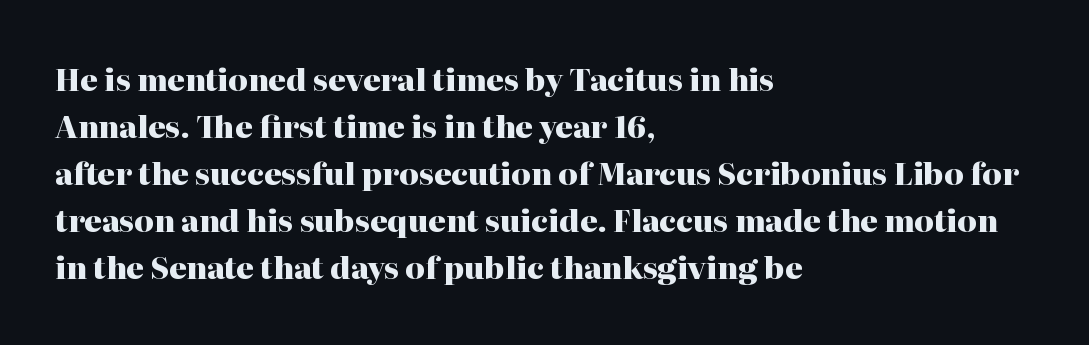
{"serif": "yes", "italic": "no", "bold": "yes", "weight": "heavy", "width": "normal", "stroke_contrast": "high", "x_height": "medium", "monospaced": "no", "underline": "no", "align": "left", "line_spacing": "normal", "line_spacing_ratio": 1.57, "letter_spacing": "normal", "letter_spacing_em": 0.0, "glyph_px": 30}
